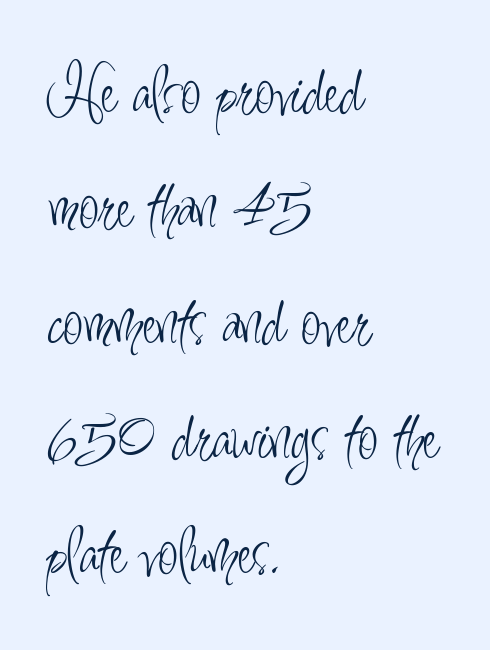
Q: Is the text bold? A: No.
Q: Is the typeface a serif or a sans-serif typeface? A: Sans-serif.
Q: Is the text underlined? A: No.
Q: How is the paragraph aligned? A: Left-aligned.
Q: Is the spacing between letters normal or unusually wide? A: Normal.
Q: Is the spacing between lines tight, normal or loose? A: Normal.
Q: Width (condensed, normal, or wide)? A: Condensed.
Q: Stroke contrast? A: Low.
Q: x-height? A: Small.
Q: Monospaced? A: No.
